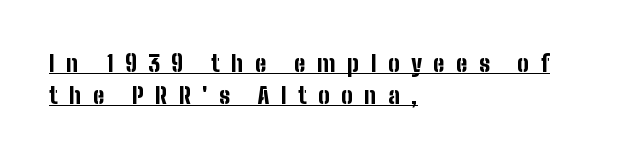
The image shows 23 px bold type, upright; set left-aligned, normal line spacing (1.4x), unusually wide letter spacing (+0.5 em), underlined.
